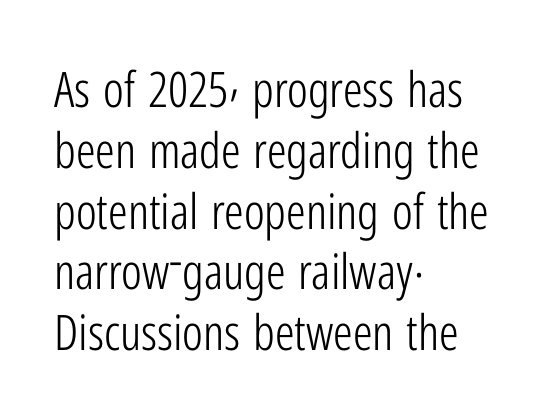
The image shows 49 px light, condensed sans-serif type, upright; set left-aligned, line spacing 1.24x, normal letter spacing, not underlined; low stroke contrast and a medium x-height.
